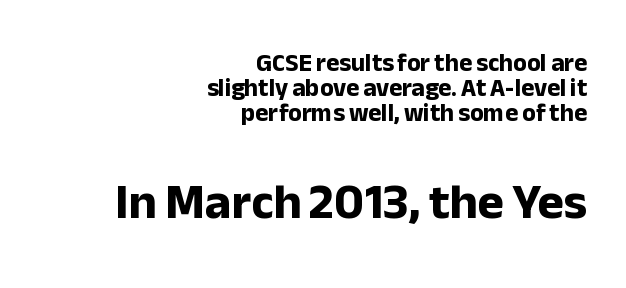
Q: Is the text bold? A: Yes.
Q: Is the text italic (slanted)? A: No, it is upright.
Q: Is the typeface a serif or a sans-serif typeface? A: Sans-serif.
Q: Is the text underlined? A: No.
Q: How is the paragraph aligned? A: Right-aligned.
Q: Is the spacing between letters normal or unusually wide? A: Normal.
Q: Is the spacing between lines tight, normal or loose? A: Tight.
Q: Which block of text is set in a larger size, the first (top) or the second (bottom)? A: The second (bottom) one.
Q: Width (condensed, normal, or wide)? A: Normal.
Q: Stroke contrast? A: Low.
Q: x-height? A: Medium.
Q: Monospaced? A: No.
